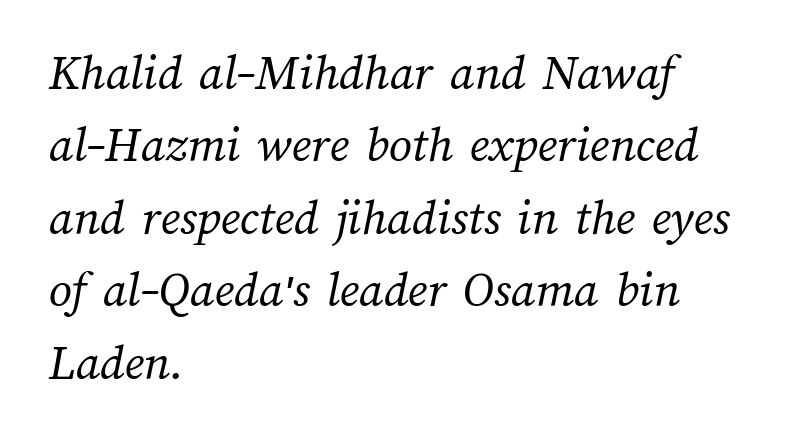
A quiet, ordinary-to-light weight characterises the typeface. Varying glyph widths throughout — classic text-font behaviour. The gaps between neighbouring characters are ordinary and unremarkable. The words here are not underlined. Where is the straight margin? On the left. Normally led — the rows are evenly, conventionally spaced.
